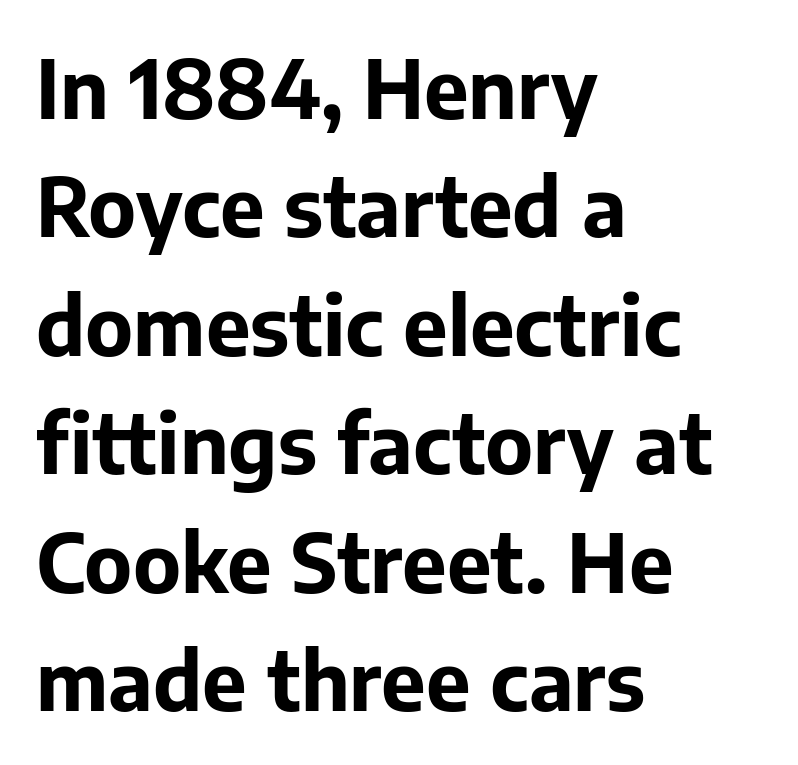
Regular leading. The foot of each line stays bare and open. No italicization has been applied; the sample stays upright. Glyph-to-glyph distance matches everyday printed text.
